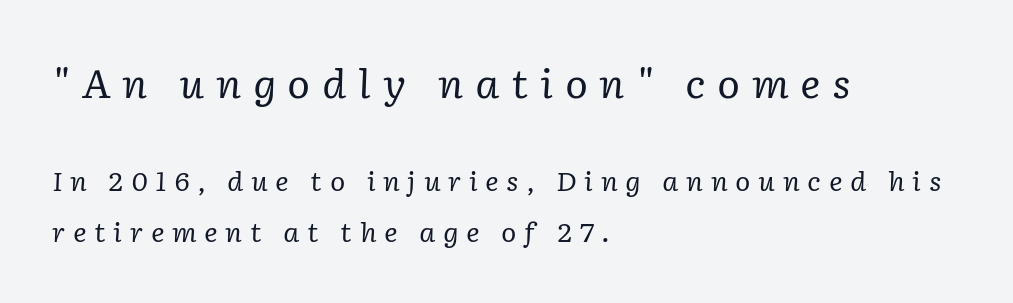
{"serif": "yes", "italic": "yes", "lean": "right", "slant_degrees": 2, "bold": "no", "weight": "regular", "width": "normal", "stroke_contrast": "low", "x_height": "medium", "monospaced": "no", "underline": "no", "align": "left", "line_spacing": "loose", "line_spacing_ratio": 1.96, "letter_spacing": "wide", "letter_spacing_em": 0.29, "larger_block": "first", "size_ratio": 1.5, "glyph_px": 39}
